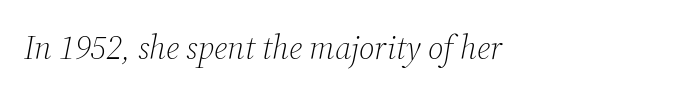
This rendering employs a face with finishing strokes, i.e., a serif. The specimen reads as italic at a glance. In terms of letterspacing, this is plain default setting. Descender tails drop into unmarked territory. No heavy texture on the line: the type isn't bold.
